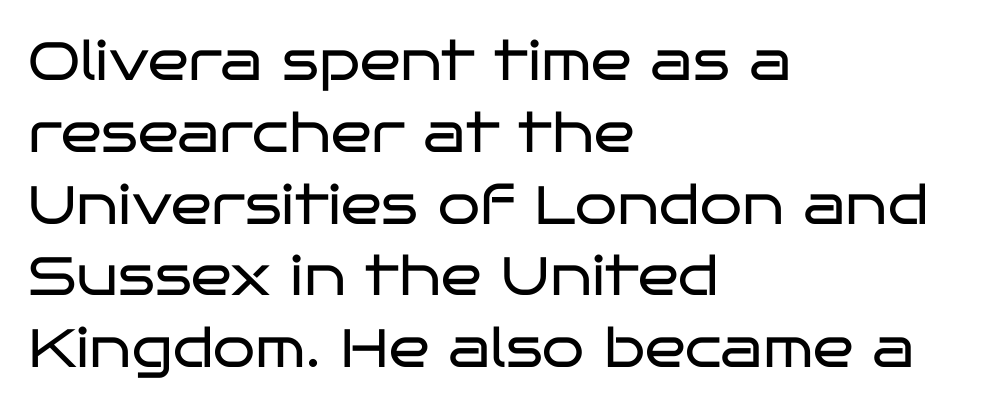
The image shows 54 px regular-weight, wide sans-serif type, upright; set left-aligned, normal line spacing (1.33x), normal letter spacing, not underlined; low stroke contrast and a large x-height.
